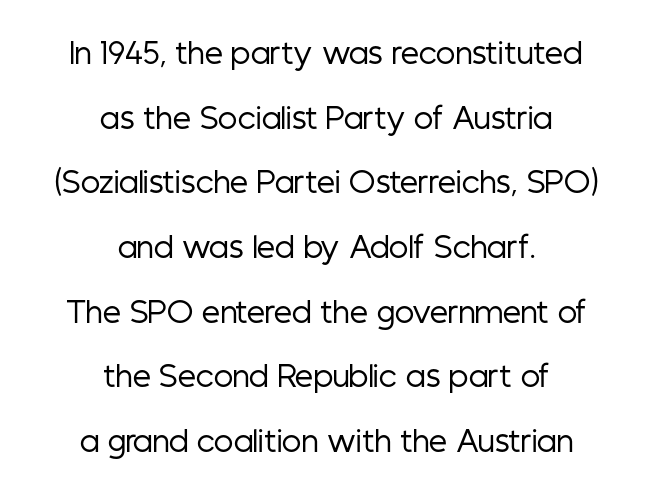
Q: Is the text bold? A: No.
Q: Is the text italic (slanted)? A: No, it is upright.
Q: Is the typeface a serif or a sans-serif typeface? A: Sans-serif.
Q: Is the text underlined? A: No.
Q: How is the paragraph aligned? A: Centered.
Q: Is the spacing between letters normal or unusually wide? A: Normal.
Q: Is the spacing between lines tight, normal or loose? A: Loose.
Q: Width (condensed, normal, or wide)? A: Condensed.
Q: Stroke contrast? A: Low.
Q: x-height? A: Medium.
Q: Monospaced? A: No.
